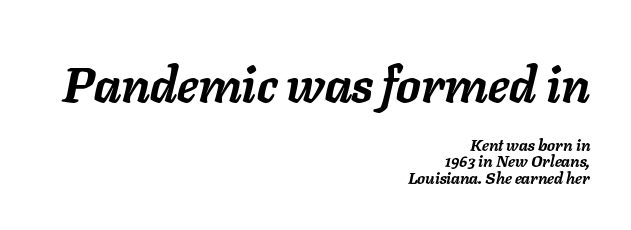
Q: Is the text bold? A: Yes.
Q: Is the text italic (slanted)? A: Yes, it leans right by about 11 degrees.
Q: Is the text underlined? A: No.
Q: How is the paragraph aligned? A: Right-aligned.
Q: Is the spacing between letters normal or unusually wide? A: Normal.
Q: Is the spacing between lines tight, normal or loose? A: Tight.
Q: Which block of text is set in a larger size, the first (top) or the second (bottom)? A: The first (top) one.
Q: Width (condensed, normal, or wide)? A: Normal.
Q: Stroke contrast? A: Low.
Q: x-height? A: Medium.
Q: Monospaced? A: No.
